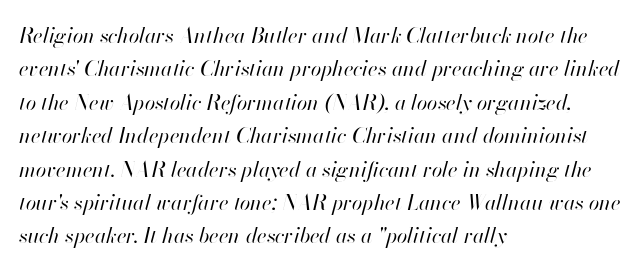
Casual observation: everything's shoved over to the left. The font sits on the lighter half of the weight spectrum, regular included. Glyph-to-glyph distance matches everyday printed text. A bare baseline throughout the passage.
